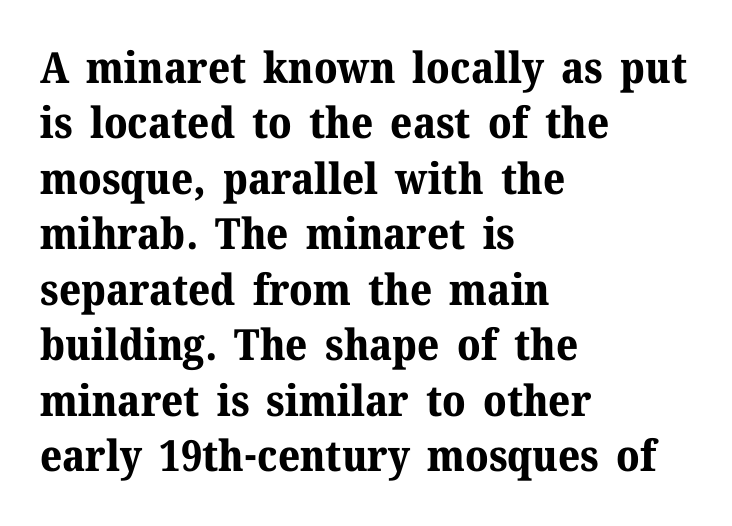
Q: Is the text bold? A: Yes.
Q: Is the text italic (slanted)? A: No, it is upright.
Q: Is the typeface a serif or a sans-serif typeface? A: Serif.
Q: Is the text underlined? A: No.
Q: How is the paragraph aligned? A: Left-aligned.
Q: Is the spacing between letters normal or unusually wide? A: Normal.
Q: Is the spacing between lines tight, normal or loose? A: Normal.
Q: Width (condensed, normal, or wide)? A: Normal.
Q: Stroke contrast? A: Medium.
Q: x-height? A: Medium.
Q: Monospaced? A: No.
